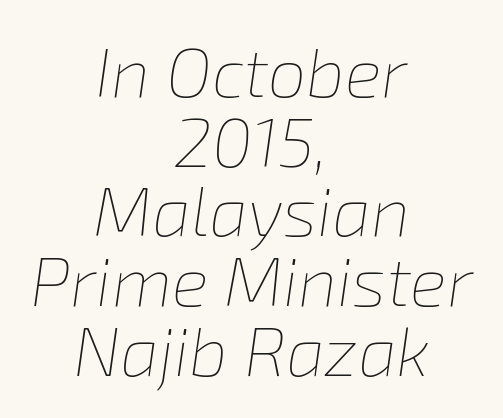
Q: Is the text bold? A: No.
Q: Is the text italic (slanted)? A: Yes, it leans right by about 8 degrees.
Q: Is the text underlined? A: No.
Q: How is the paragraph aligned? A: Centered.
Q: Is the spacing between letters normal or unusually wide? A: Normal.
Q: Is the spacing between lines tight, normal or loose? A: Tight.
Q: Width (condensed, normal, or wide)? A: Normal.
Q: Stroke contrast? A: Low.
Q: x-height? A: Medium.
Q: Monospaced? A: No.
